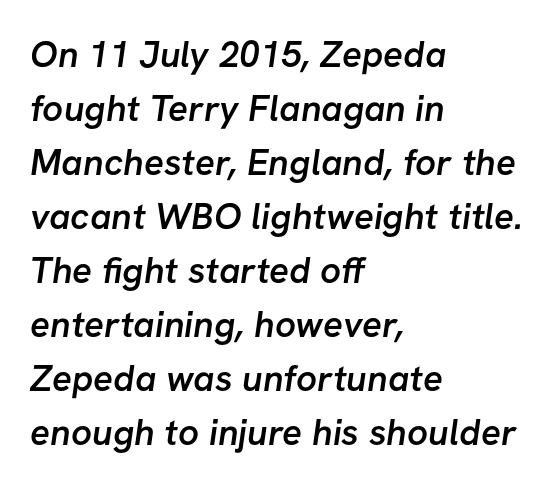
The image shows 37 px semibold sans-serif type; set left-aligned, normal line spacing (1.46x), normal letter spacing, not underlined; low stroke contrast and a medium x-height.
